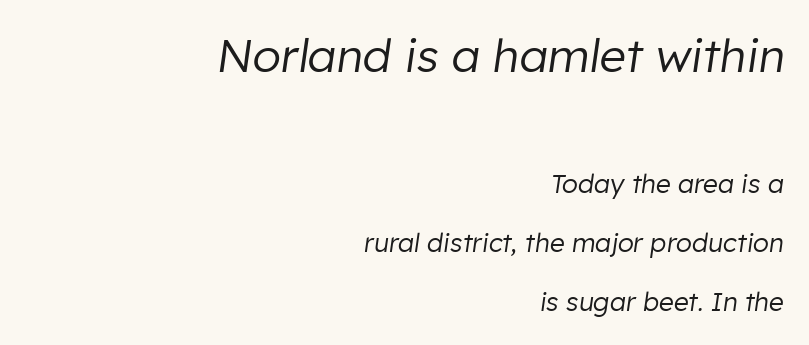
{"italic": "yes", "lean": "right", "slant_degrees": 8, "bold": "no", "weight": "regular", "width": "normal", "stroke_contrast": "low", "x_height": "medium", "monospaced": "no", "underline": "no", "align": "right", "line_spacing": "loose", "line_spacing_ratio": 2.27, "letter_spacing": "normal", "letter_spacing_em": 0.0, "larger_block": "first", "size_ratio": 1.77, "glyph_px": 46}
